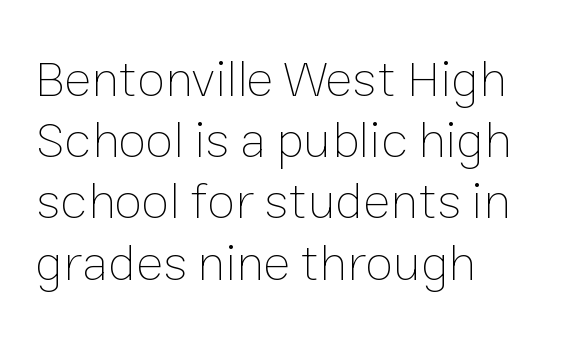
{"italic": "no", "bold": "no", "weight": "thin", "width": "normal", "stroke_contrast": "low", "x_height": "medium", "monospaced": "no", "underline": "no", "align": "left", "line_spacing_ratio": 1.2, "letter_spacing": "normal", "letter_spacing_em": 0.0, "glyph_px": 51}
